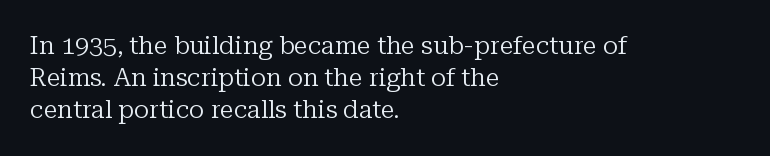
{"italic": "no", "bold": "no", "underline": "no", "align": "left", "line_spacing": "normal", "line_spacing_ratio": 1.29, "letter_spacing": "normal", "letter_spacing_em": 0.0, "glyph_px": 25}
